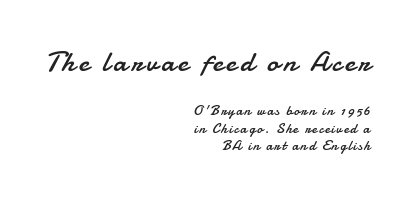
{"serif": "no", "bold": "no", "weight": "regular", "width": "normal", "stroke_contrast": "low", "x_height": "small", "monospaced": "no", "underline": "no", "align": "right", "line_spacing_ratio": 1.24, "larger_block": "first", "size_ratio": 2.07, "glyph_px": 29}
